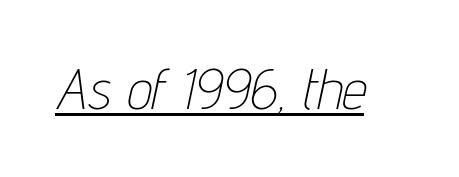
The image shows 56 px thin, condensed type, italic (leaning right); set normal letter spacing, underlined; low stroke contrast and a medium x-height.
